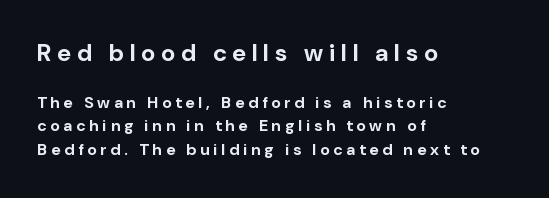
The image shows 24 px bold type, upright; set left-aligned, normal line spacing (1.48x), unusually wide letter spacing (+0.25 em), not underlined; the first (top) block is 1.5x larger.
